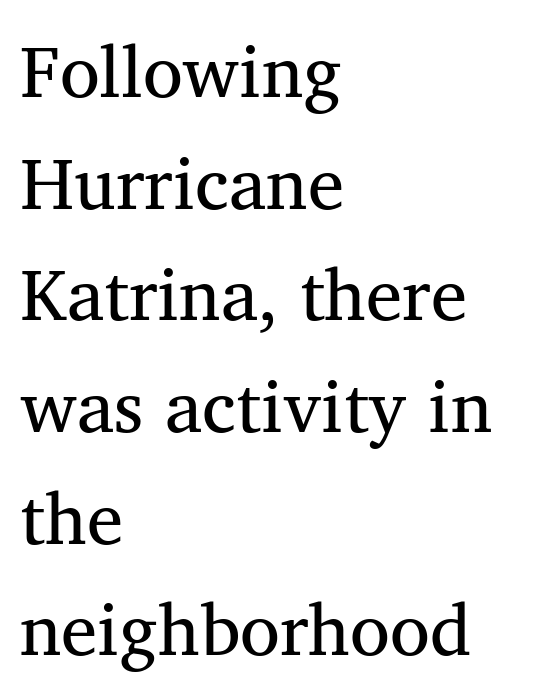
{"serif": "yes", "bold": "no", "weight": "regular", "width": "normal", "stroke_contrast": "medium", "x_height": "medium", "monospaced": "no", "underline": "no", "align": "left", "line_spacing": "normal", "line_spacing_ratio": 1.53, "letter_spacing": "normal", "letter_spacing_em": 0.0, "glyph_px": 73}
